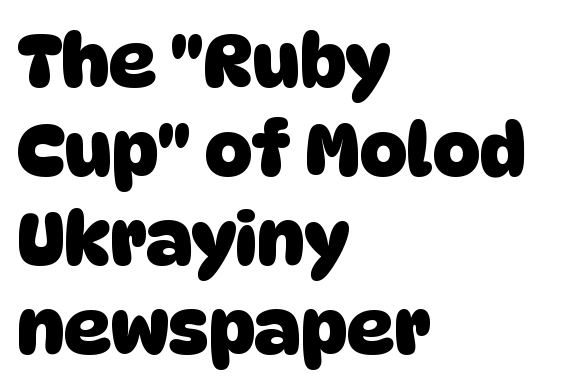
{"serif": "no", "bold": "yes", "weight": "heavy", "width": "normal", "stroke_contrast": "low", "x_height": "large", "monospaced": "no", "underline": "no", "align": "left", "line_spacing_ratio": 1.22, "letter_spacing": "normal", "letter_spacing_em": 0.0, "glyph_px": 73}
